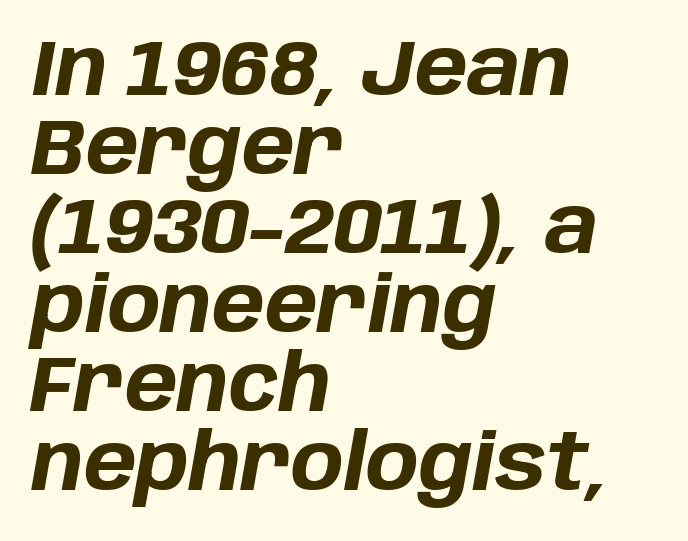
The image shows 79 px bold type, italic (leaning right); set left-aligned, tight line spacing (1.0x), normal letter spacing, not underlined; low stroke contrast and a large x-height.
